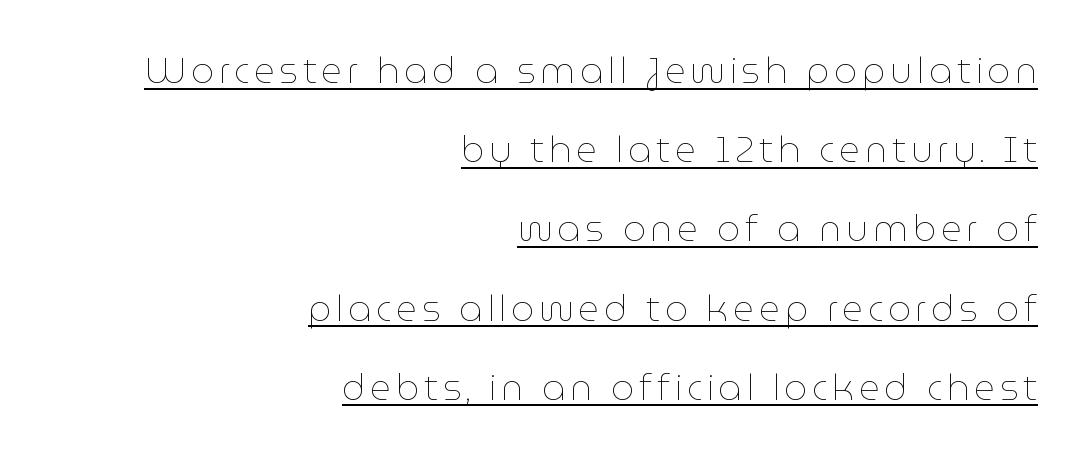
The rendered words wear a rule along their underside. Is the type heavy? It reads as light-to-regular instead. Horizontal bands of white between lines are thick stripes. Do the letters lean? They stand straight. Short and long lines alike share a common ending point at right.
